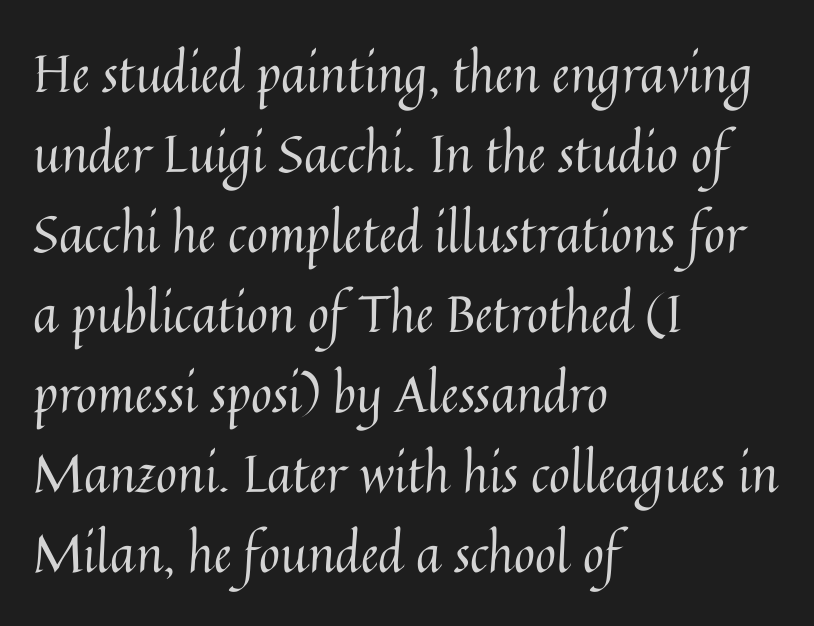
Weight: regular or lighter. Varying glyph widths throughout — classic text-font behaviour. This rendering leaves character spacing at its baseline value.
